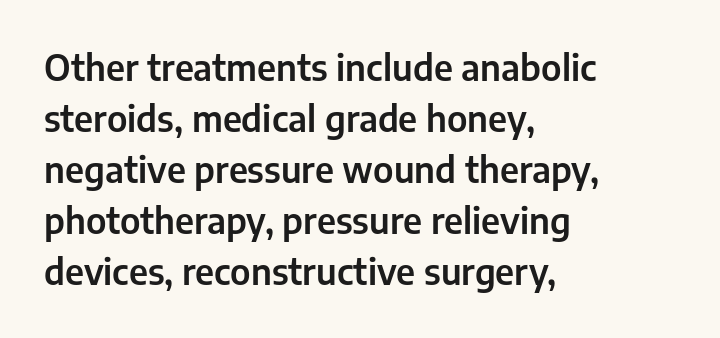
Q: Is the text italic (slanted)? A: No, it is upright.
Q: Is the typeface a serif or a sans-serif typeface? A: Sans-serif.
Q: Is the text underlined? A: No.
Q: How is the paragraph aligned? A: Left-aligned.
Q: Is the spacing between letters normal or unusually wide? A: Normal.
Q: Is the spacing between lines tight, normal or loose? A: Normal.
Q: Width (condensed, normal, or wide)? A: Normal.
Q: Stroke contrast? A: Low.
Q: x-height? A: Medium.
Q: Monospaced? A: No.
